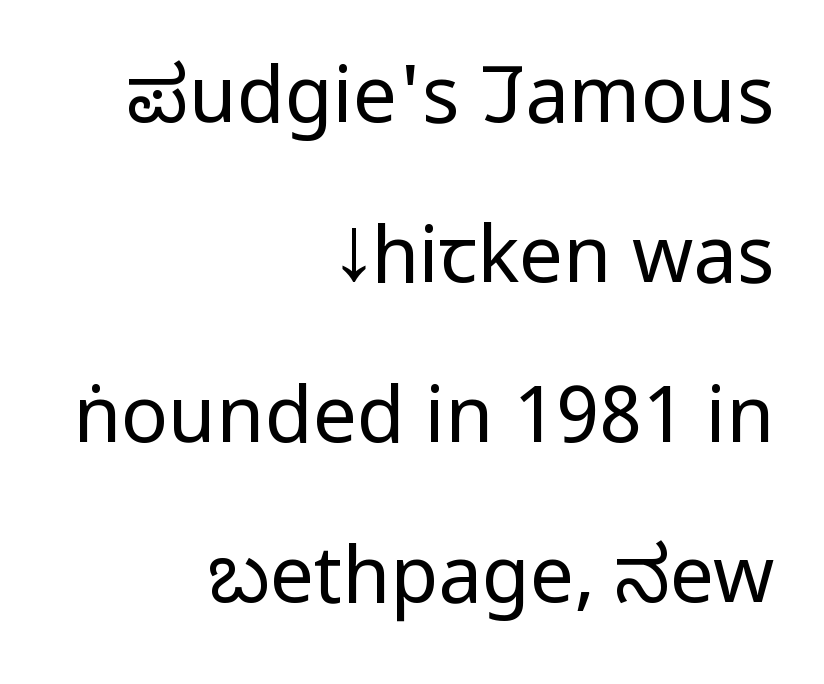
Q: Is the text bold? A: No.
Q: Is the text italic (slanted)? A: No, it is upright.
Q: Is the typeface a serif or a sans-serif typeface? A: Sans-serif.
Q: Is the text underlined? A: No.
Q: How is the paragraph aligned? A: Right-aligned.
Q: Is the spacing between letters normal or unusually wide? A: Normal.
Q: Is the spacing between lines tight, normal or loose? A: Loose.
Q: Width (condensed, normal, or wide)? A: Condensed.
Q: Stroke contrast? A: Low.
Q: x-height? A: Large.
Q: Monospaced? A: No.
